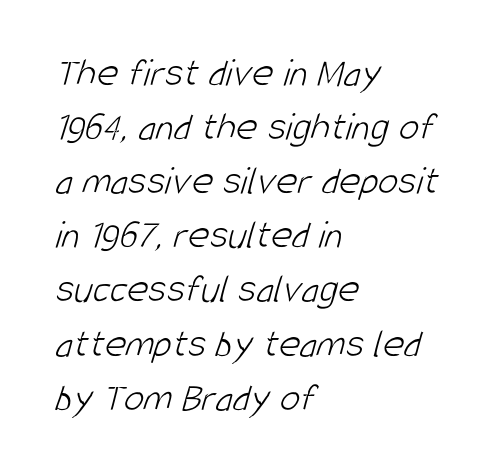
The image shows 41 px light, condensed sans-serif type; set left-aligned, normal line spacing (1.32x), normal letter spacing, not underlined; low stroke contrast and a large x-height.
